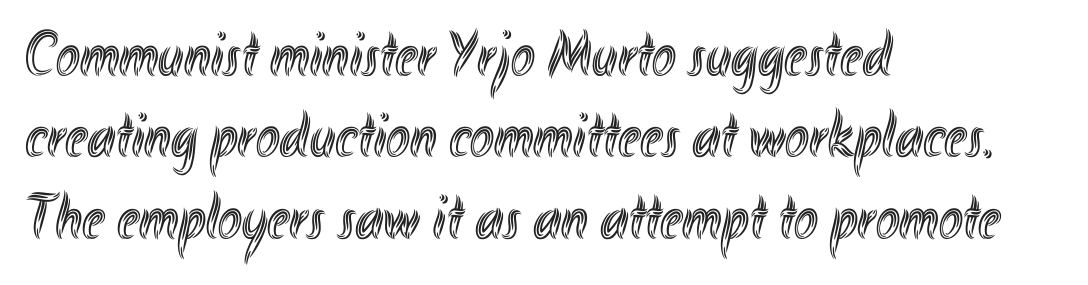
Q: Is the text italic (slanted)? A: Yes.
Q: Is the text underlined? A: No.
Q: How is the paragraph aligned? A: Left-aligned.
Q: Is the spacing between letters normal or unusually wide? A: Normal.
Q: Is the spacing between lines tight, normal or loose? A: Normal.
Q: Width (condensed, normal, or wide)? A: Condensed.
Q: x-height? A: Small.
Q: Monospaced? A: No.
